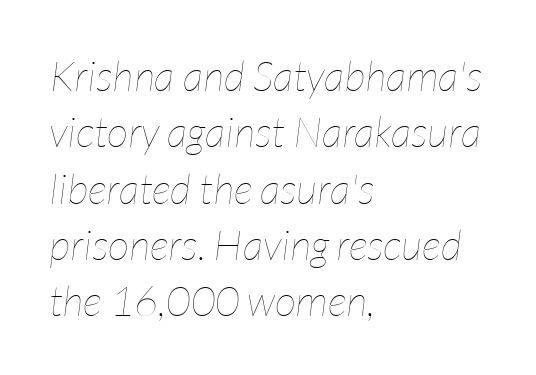
Q: Is the text bold? A: No.
Q: Is the text italic (slanted)? A: Yes, it leans right by about 7 degrees.
Q: Is the text underlined? A: No.
Q: How is the paragraph aligned? A: Left-aligned.
Q: Is the spacing between letters normal or unusually wide? A: Normal.
Q: Is the spacing between lines tight, normal or loose? A: Normal.
Q: Width (condensed, normal, or wide)? A: Condensed.
Q: Stroke contrast? A: Low.
Q: x-height? A: Medium.
Q: Monospaced? A: No.
